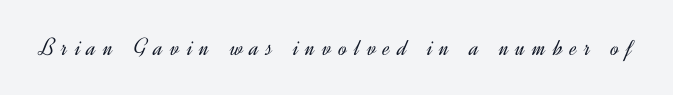
The image shows 25 px text type; set unusually wide letter spacing (+0.29 em), not underlined.
